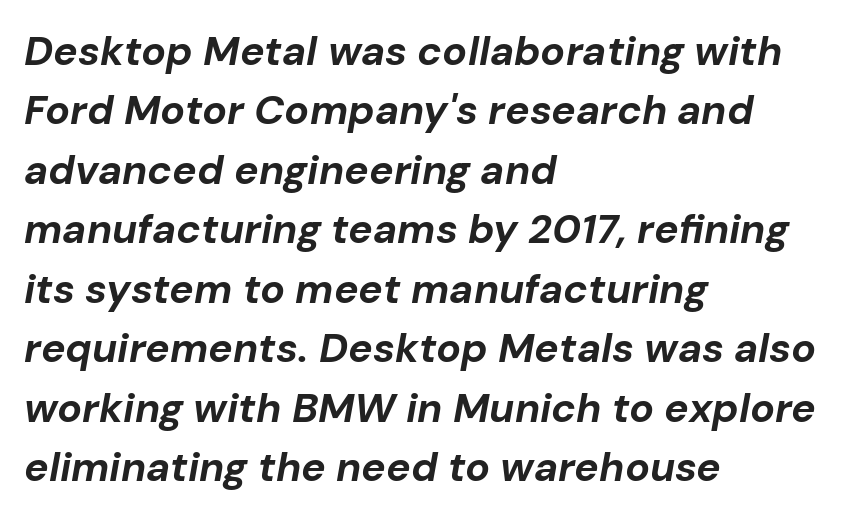
The image shows 41 px bold type, italic (leaning right); set left-aligned, normal line spacing (1.45x), normal letter spacing, not underlined; low stroke contrast and a medium x-height.
